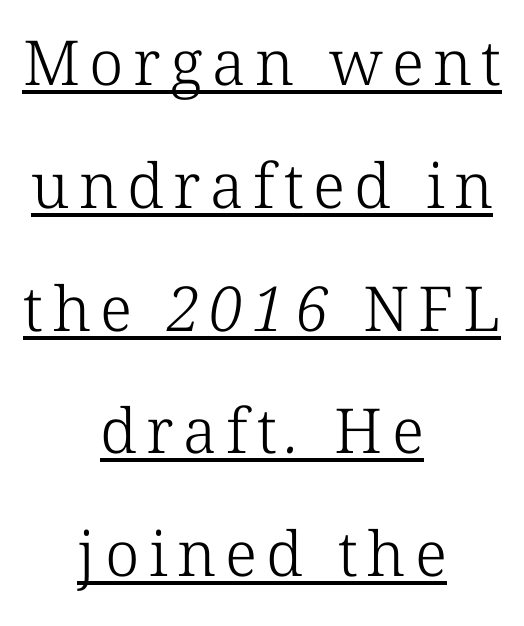
Q: Is the text bold? A: No.
Q: Is the typeface a serif or a sans-serif typeface? A: Serif.
Q: Is the text underlined? A: Yes.
Q: How is the paragraph aligned? A: Centered.
Q: Is the spacing between lines tight, normal or loose? A: Loose.
Q: Width (condensed, normal, or wide)? A: Normal.
Q: Stroke contrast? A: Low.
Q: x-height? A: Medium.
Q: Monospaced? A: No.
